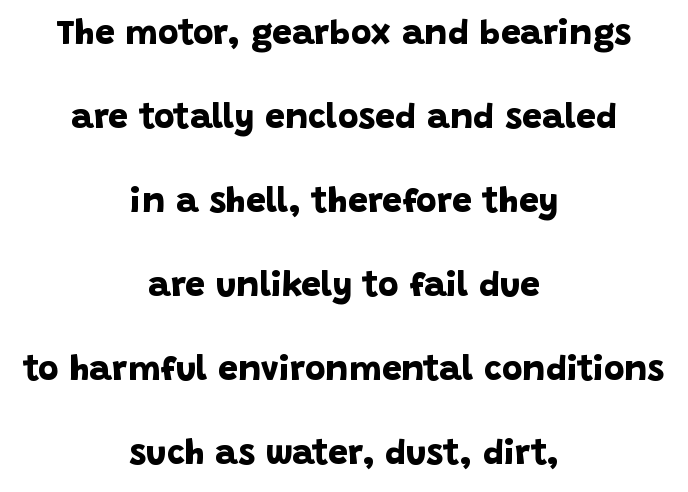
The image shows 35 px bold sans-serif type; set centered, loose line spacing (2.4x), normal letter spacing, not underlined; low stroke contrast and a large x-height.
